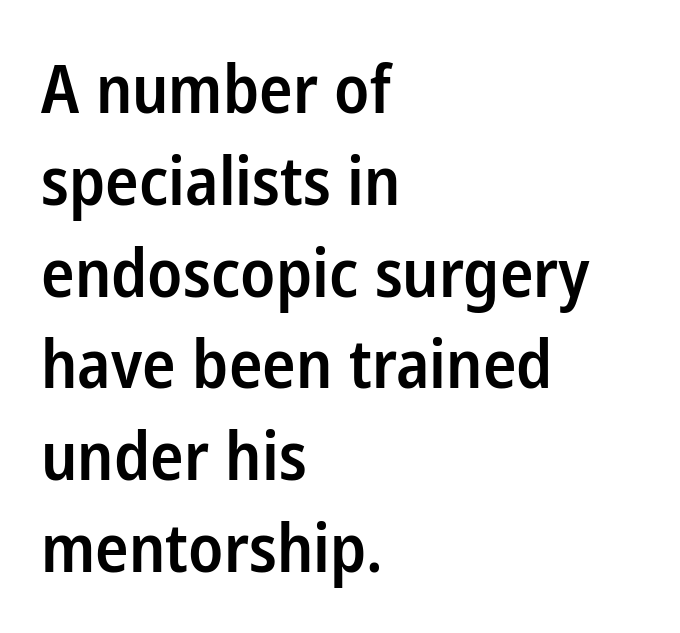
Q: Is the text bold? A: Semi-bold.
Q: Is the text italic (slanted)? A: No, it is upright.
Q: Is the typeface a serif or a sans-serif typeface? A: Sans-serif.
Q: Is the text underlined? A: No.
Q: How is the paragraph aligned? A: Left-aligned.
Q: Is the spacing between letters normal or unusually wide? A: Normal.
Q: Is the spacing between lines tight, normal or loose? A: Normal.
Q: Width (condensed, normal, or wide)? A: Condensed.
Q: Stroke contrast? A: Low.
Q: x-height? A: Medium.
Q: Monospaced? A: No.
